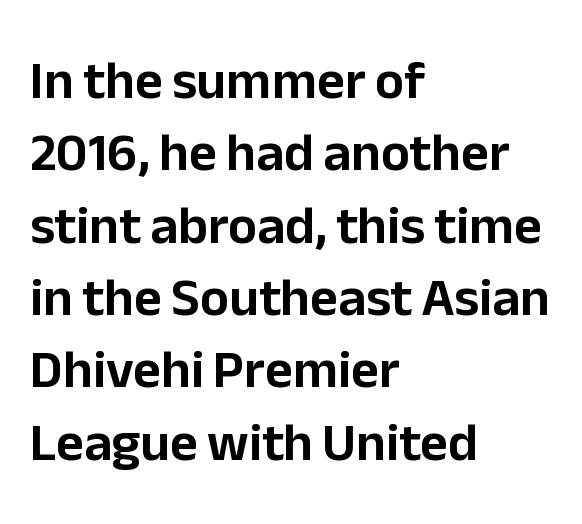
The rag falls on the right side of this text block. Words float on clear page, feet unadorned. Observe the ordinary spacing: letters are neighbours, not strangers. Interline gaps are of average width in this sample. The text was rendered using a sans face with plain stroke endings.
